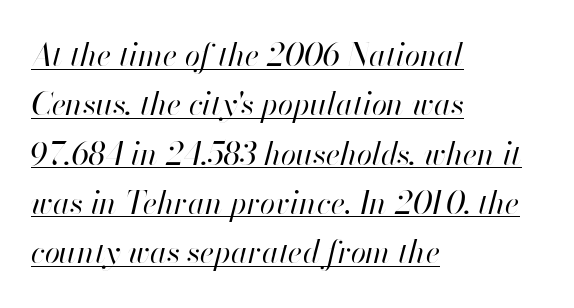
{"italic": "yes", "lean": "right", "slant_degrees": 13, "bold": "no", "weight": "regular", "width": "normal", "stroke_contrast": "high", "x_height": "small", "monospaced": "no", "underline": "yes", "align": "left", "line_spacing": "normal", "line_spacing_ratio": 1.59, "letter_spacing": "normal", "letter_spacing_em": 0.0, "glyph_px": 31}
